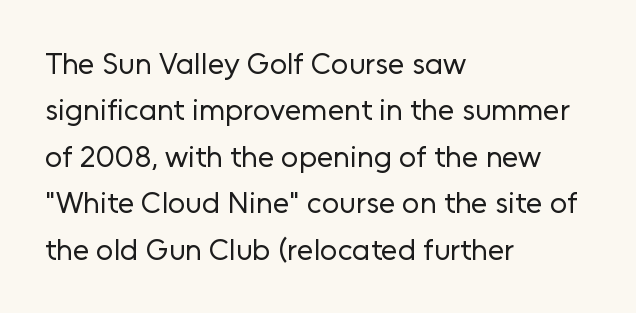
Q: Is the text bold? A: No.
Q: Is the text italic (slanted)? A: No, it is upright.
Q: Is the typeface a serif or a sans-serif typeface? A: Sans-serif.
Q: Is the text underlined? A: No.
Q: How is the paragraph aligned? A: Left-aligned.
Q: Is the spacing between letters normal or unusually wide? A: Normal.
Q: Is the spacing between lines tight, normal or loose? A: Normal.
Q: Width (condensed, normal, or wide)? A: Normal.
Q: Stroke contrast? A: Low.
Q: x-height? A: Medium.
Q: Monospaced? A: No.
